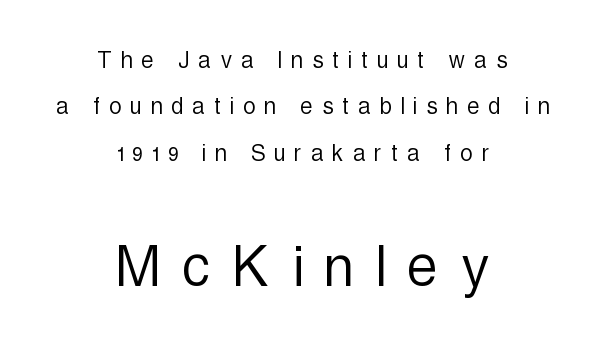
The image shows 67 px light, condensed sans-serif type, upright; set centered, line spacing 1.72x, unusually wide letter spacing (+0.36 em), not underlined; the second (bottom) block is 2.48x larger; a medium x-height.
